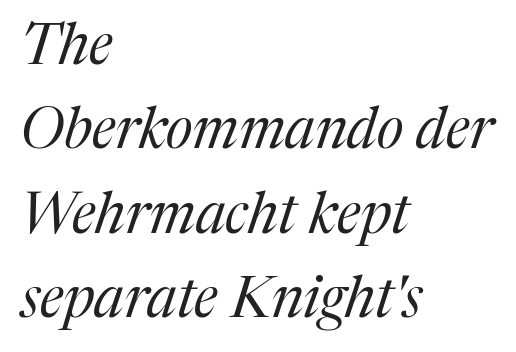
The image shows 57 px regular-weight serif type, italic (leaning right); set left-aligned, normal line spacing (1.48x), normal letter spacing, not underlined; medium stroke contrast and a medium x-height.
